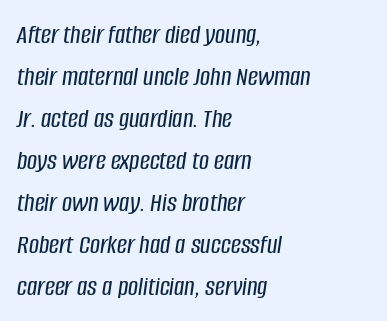
{"italic": "yes", "lean": "right", "slant_degrees": 8, "width": "condensed", "stroke_contrast": "low", "x_height": "large", "monospaced": "no", "underline": "no", "align": "left", "line_spacing": "normal", "line_spacing_ratio": 1.5, "letter_spacing": "normal", "letter_spacing_em": 0.0, "glyph_px": 28}
